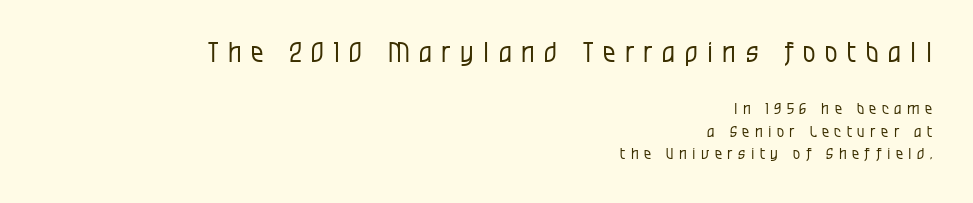
{"serif": "no", "italic": "no", "bold": "no", "weight": "regular", "width": "condensed", "stroke_contrast": "low", "x_height": "large", "monospaced": "no", "underline": "no", "align": "right", "line_spacing": "normal", "line_spacing_ratio": 1.39, "letter_spacing": "wide", "letter_spacing_em": 0.34, "larger_block": "first", "size_ratio": 1.75, "glyph_px": 28}
